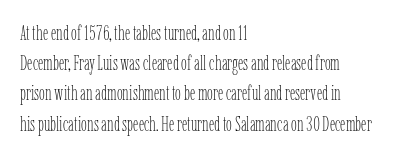
{"italic": "no", "bold": "no", "underline": "no", "align": "left", "line_spacing": "normal", "line_spacing_ratio": 1.44, "letter_spacing": "normal", "letter_spacing_em": 0.0, "glyph_px": 21}
